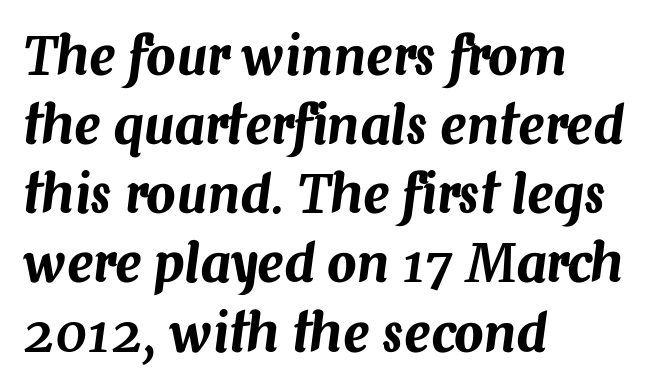
The image shows 52 px text type, italic (leaning right); set left-aligned, normal line spacing (1.33x), normal letter spacing, not underlined; medium stroke contrast and a medium x-height.
